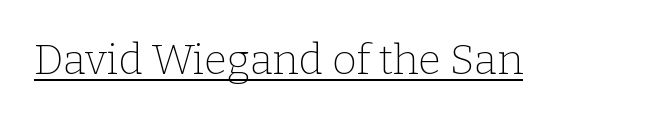
The image shows 42 px thin serif type, upright; set normal letter spacing, underlined; low stroke contrast and a medium x-height.
